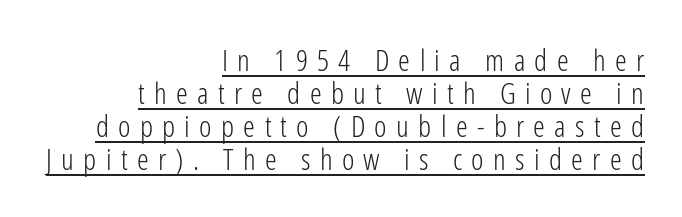
{"serif": "no", "italic": "no", "bold": "no", "weight": "light", "width": "condensed", "stroke_contrast": "low", "x_height": "medium", "monospaced": "no", "underline": "yes", "align": "right", "line_spacing": "tight", "line_spacing_ratio": 1.1, "letter_spacing": "wide", "letter_spacing_em": 0.31, "glyph_px": 30}
